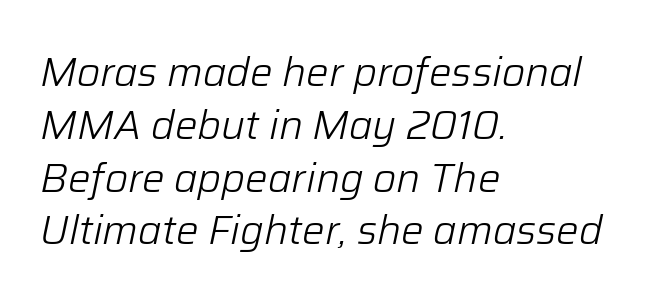
A typesetter would call this zero additional tracking. The space directly below the letters is spotless. The passage shown is typed in a proportional face where columns would drift. Line spacing here is normal. Visually the block forms a straight wall on the left and a jagged coastline on the right.
